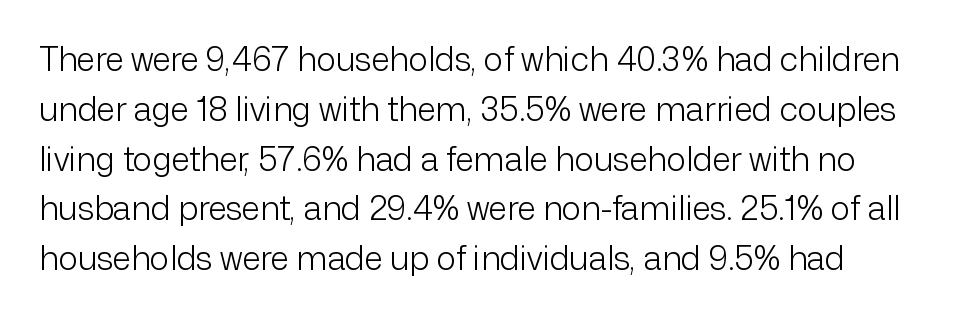
This is roman type, the default non-slanted kind. The strokes are not fattened; the text isn't bold. Proportional: the letters do not fall into vertical columns. Note: no serifs on the glyphs. Honestly, the letter spacing is just normal — you wouldn't notice it. The line-height multiplier appears to be the usual default.
